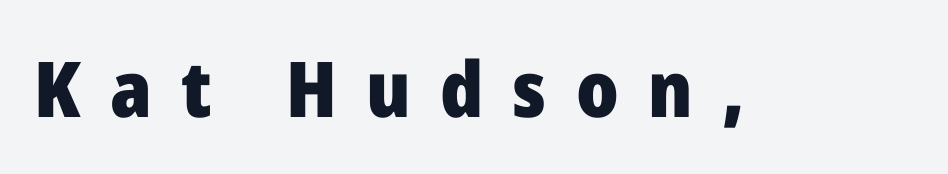
Q: Is the text bold? A: Yes.
Q: Is the text italic (slanted)? A: No, it is upright.
Q: Is the typeface a serif or a sans-serif typeface? A: Sans-serif.
Q: Is the text underlined? A: No.
Q: Is the spacing between letters normal or unusually wide? A: Unusually wide.
Q: Width (condensed, normal, or wide)? A: Normal.
Q: Stroke contrast? A: Low.
Q: x-height? A: Medium.
Q: Monospaced? A: No.
